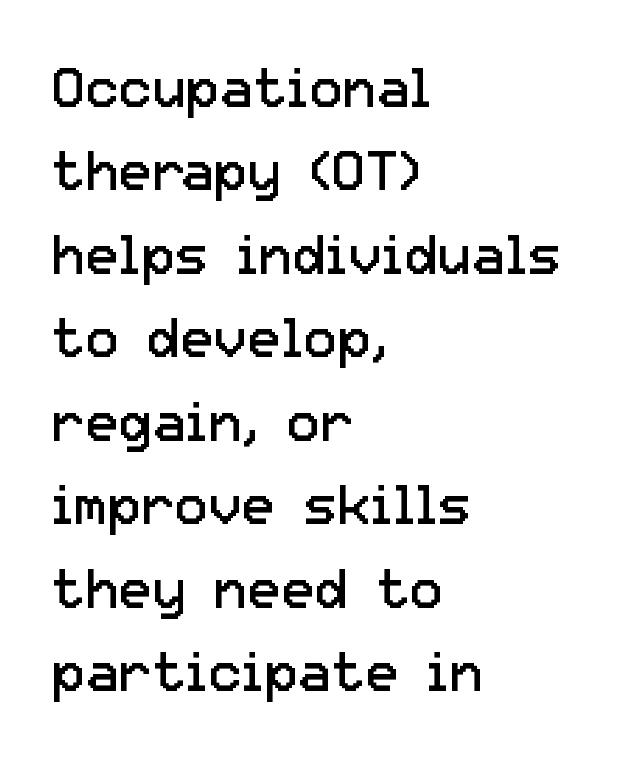
Q: Is the text bold? A: No.
Q: Is the text italic (slanted)? A: No, it is upright.
Q: Is the typeface a serif or a sans-serif typeface? A: Sans-serif.
Q: Is the text underlined? A: No.
Q: How is the paragraph aligned? A: Left-aligned.
Q: Is the spacing between letters normal or unusually wide? A: Normal.
Q: Is the spacing between lines tight, normal or loose? A: Normal.
Q: Width (condensed, normal, or wide)? A: Normal.
Q: Stroke contrast? A: Low.
Q: x-height? A: Medium.
Q: Monospaced? A: No.
